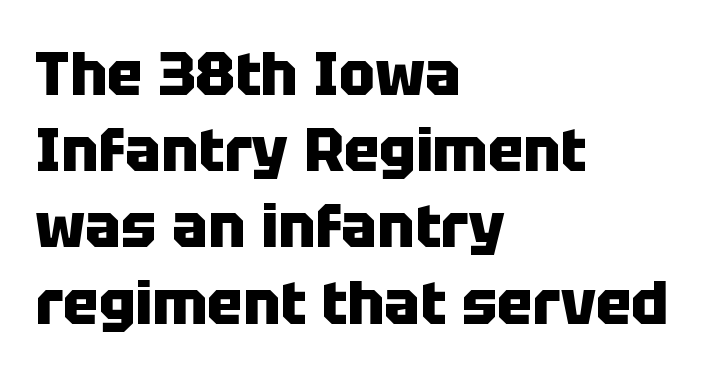
Do the characters align in a grid? No, the font is proportional. There is no visible air inserted between adjacent glyphs. Serif or sans? Sans — the stroke terminals are bare. A classic flush-left, rag-right setting is used for this passage. Vertically, the passage feels balanced, rows spaced as you'd expect.
